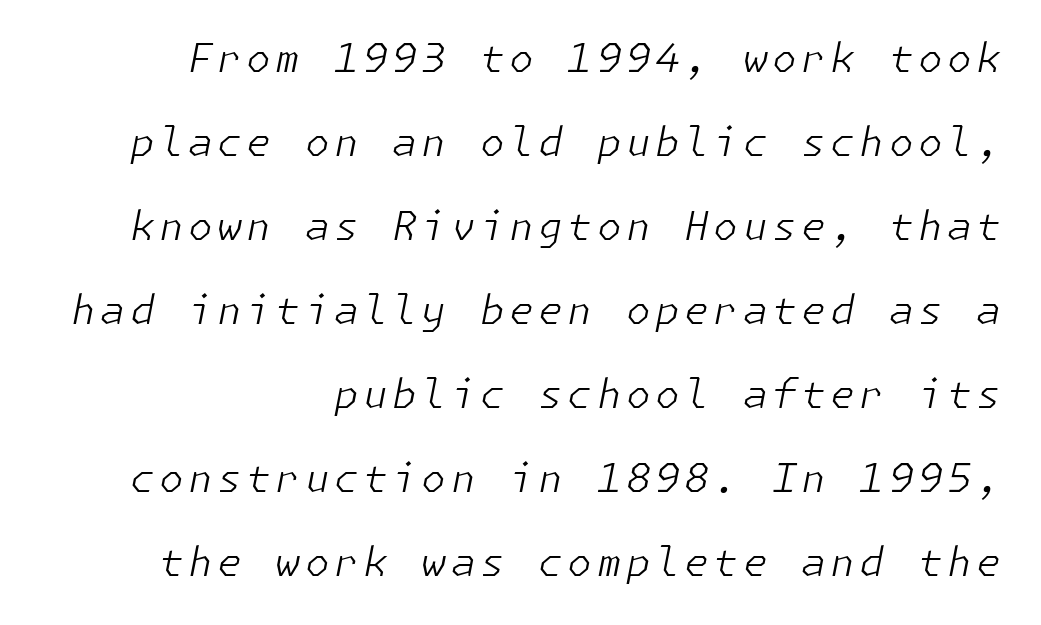
Q: Is the text bold? A: No.
Q: Is the text italic (slanted)? A: Yes, it leans right by about 11 degrees.
Q: Is the text underlined? A: No.
Q: How is the paragraph aligned? A: Right-aligned.
Q: Is the spacing between lines tight, normal or loose? A: Loose.
Q: Width (condensed, normal, or wide)? A: Normal.
Q: Stroke contrast? A: Low.
Q: x-height? A: Medium.
